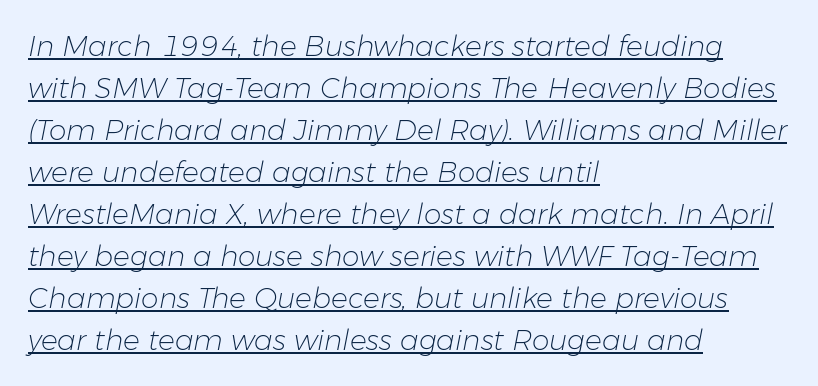
The image shows 28 px light type, italic (leaning right); set left-aligned, normal line spacing (1.5x), normal letter spacing, underlined; low stroke contrast and a medium x-height.
